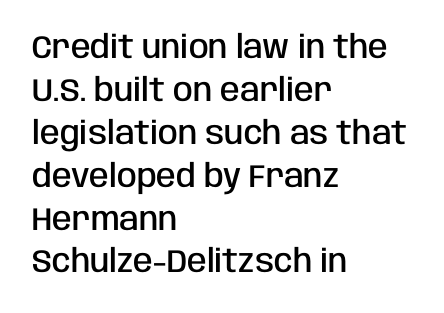
{"serif": "no", "italic": "no", "bold": "semi", "weight": "semibold", "width": "condensed", "stroke_contrast": "low", "x_height": "large", "monospaced": "no", "underline": "no", "align": "left", "line_spacing": "normal", "line_spacing_ratio": 1.34, "letter_spacing": "normal", "letter_spacing_em": 0.0, "glyph_px": 32}
